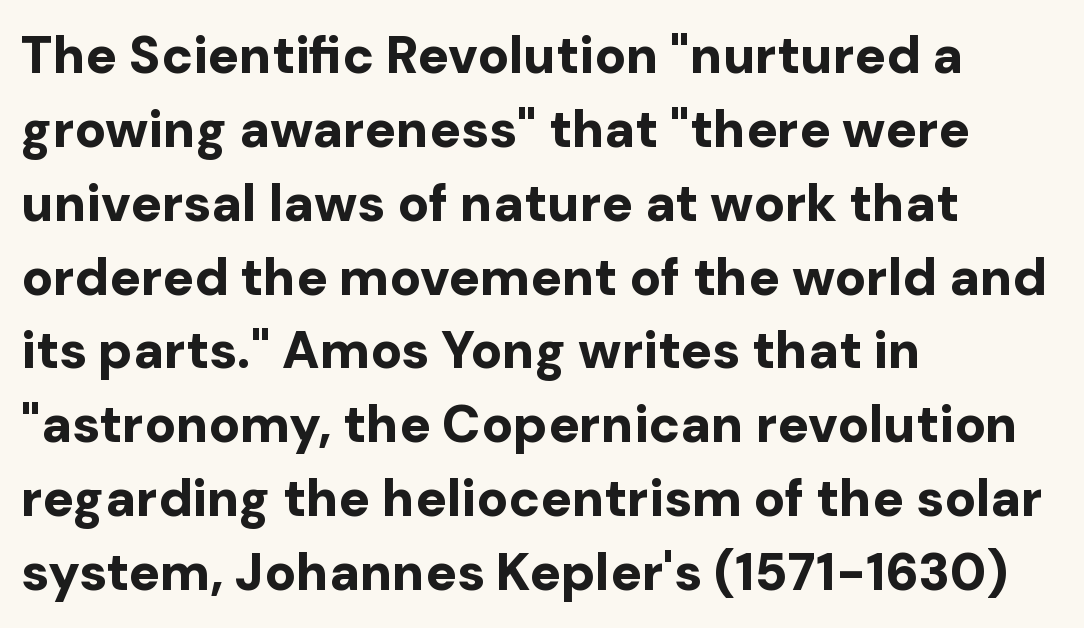
Q: Is the text bold? A: Yes.
Q: Is the text italic (slanted)? A: No, it is upright.
Q: Is the typeface a serif or a sans-serif typeface? A: Sans-serif.
Q: Is the text underlined? A: No.
Q: How is the paragraph aligned? A: Left-aligned.
Q: Is the spacing between letters normal or unusually wide? A: Normal.
Q: Is the spacing between lines tight, normal or loose? A: Normal.
Q: Width (condensed, normal, or wide)? A: Normal.
Q: Stroke contrast? A: Low.
Q: x-height? A: Medium.
Q: Monospaced? A: No.
